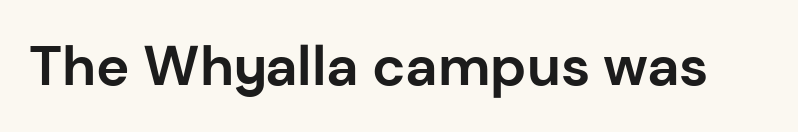
Q: Is the text bold? A: Yes.
Q: Is the text italic (slanted)? A: No, it is upright.
Q: Is the typeface a serif or a sans-serif typeface? A: Sans-serif.
Q: Is the text underlined? A: No.
Q: Is the spacing between letters normal or unusually wide? A: Normal.
Q: Width (condensed, normal, or wide)? A: Normal.
Q: Stroke contrast? A: Low.
Q: x-height? A: Medium.
Q: Monospaced? A: No.
